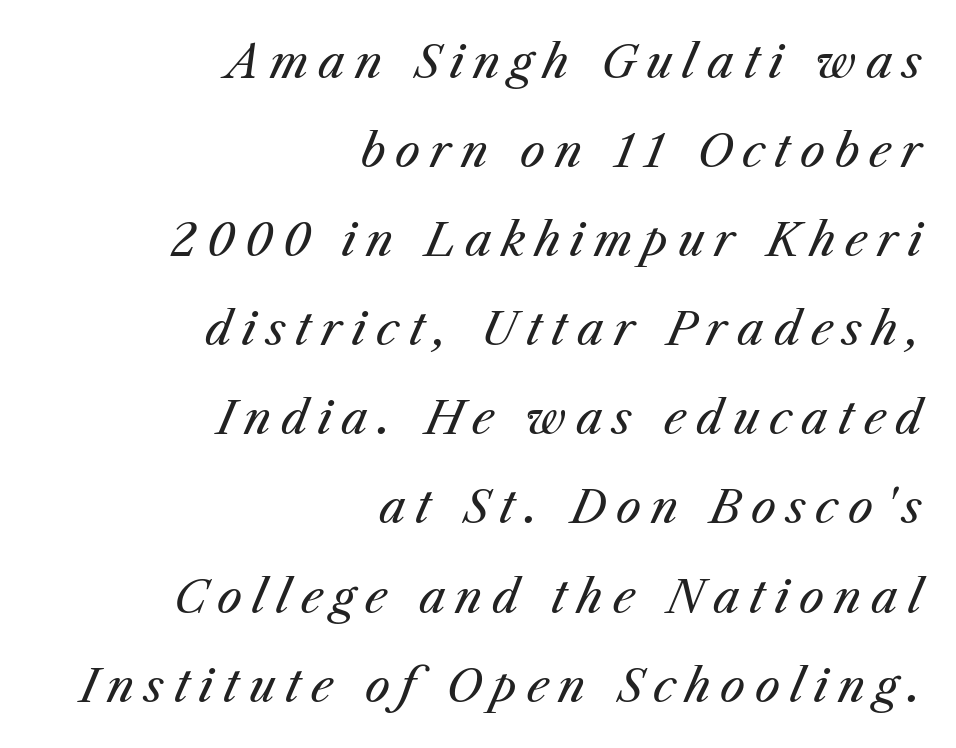
Q: Is the text bold? A: No.
Q: Is the text italic (slanted)? A: Yes, it leans right by about 23 degrees.
Q: Is the text underlined? A: No.
Q: How is the paragraph aligned? A: Right-aligned.
Q: Is the spacing between letters normal or unusually wide? A: Unusually wide.
Q: Is the spacing between lines tight, normal or loose? A: Loose.
Q: Width (condensed, normal, or wide)? A: Normal.
Q: Stroke contrast? A: Medium.
Q: x-height? A: Medium.
Q: Monospaced? A: No.
